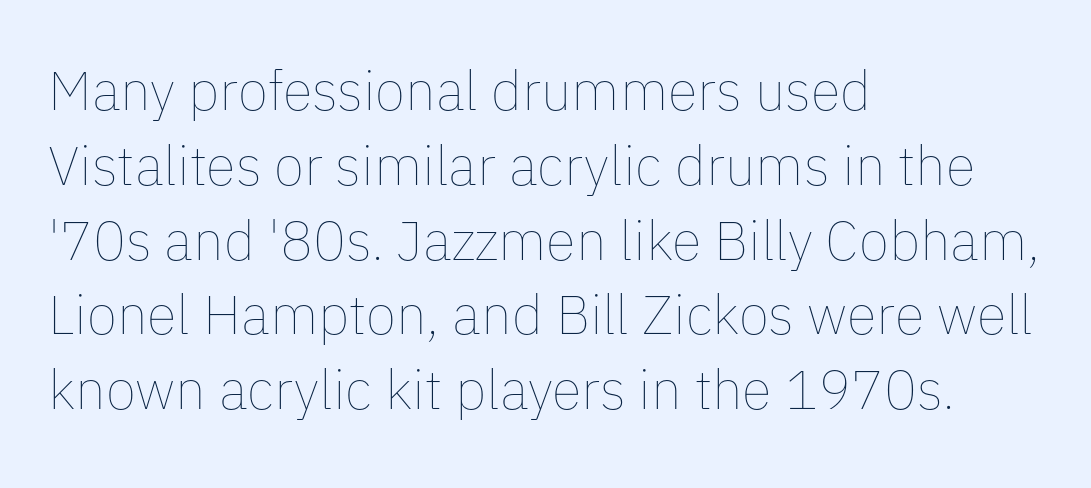
{"italic": "no", "bold": "no", "weight": "thin", "width": "normal", "stroke_contrast": "low", "x_height": "medium", "monospaced": "no", "underline": "no", "align": "left", "line_spacing": "normal", "line_spacing_ratio": 1.36, "letter_spacing": "normal", "letter_spacing_em": 0.0, "glyph_px": 55}
